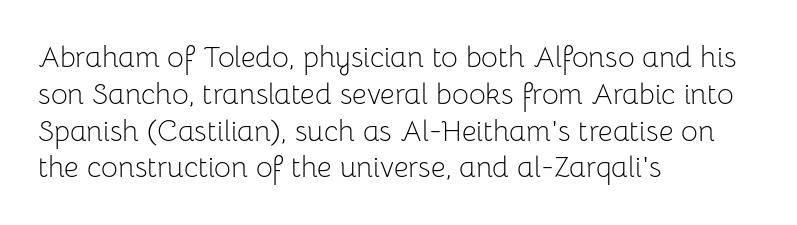
Spacing verdict: proportional, widths tailored to each character. A typesetter would call this zero additional tracking. The rendering uses a moderate line-height, typical for paragraphs. The font sits on the lighter half of the weight spectrum, regular included.
